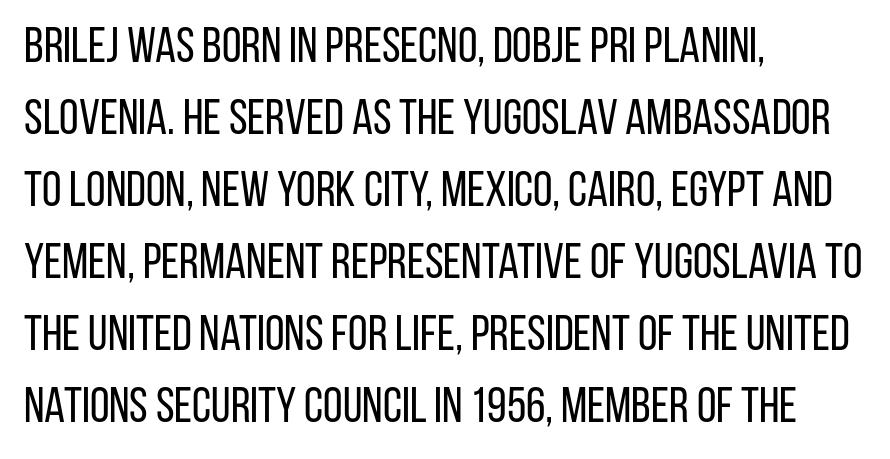
The letters sit at their default tracking, neither squeezed nor spread. Check where the strokes stop: nothing finishes them off — pure sans. A normal amount of white space separates one row of letters from the next. Honestly, there is no underline to notice here at all. The strokes carry an ordinary text weight at most. The letters advance in unequal steps, a hallmark of proportional type.
